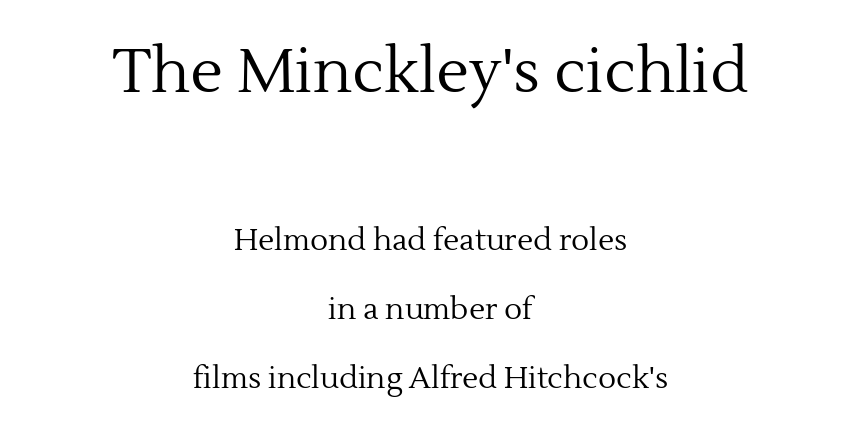
A serif font was chosen for this passage. If you squint, the top block still reads clearly — it's the larger of the two. Does extra space separate the letters? No, they use regular spacing. These glyphs show unthickened strokes, regular width or finer. A great deal of white space separates one row of letters from the next.
